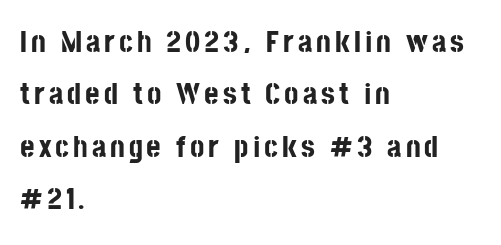
{"serif": "no", "italic": "no", "bold": "yes", "weight": "bold", "width": "condensed", "stroke_contrast": "low", "x_height": "large", "monospaced": "no", "underline": "no", "align": "left", "line_spacing": "normal", "line_spacing_ratio": 1.69, "glyph_px": 31}
